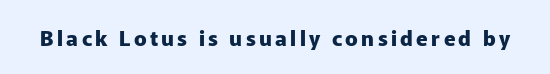
Pretty heavy lettering here — definitely bold. The passage shown is not underscored anywhere. Do the letters lean? They stand straight.
